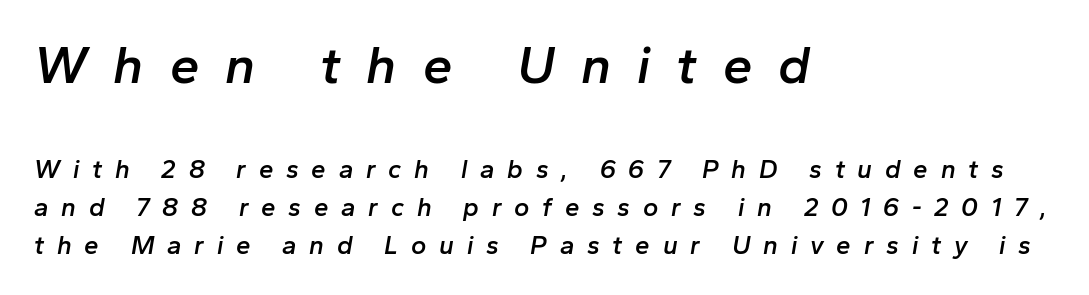
The image shows 53 px semibold type, italic (leaning right); set left-aligned, normal line spacing (1.46x), unusually wide letter spacing (+0.49 em), not underlined; the first (top) block is 2.04x larger; low stroke contrast and a medium x-height.
